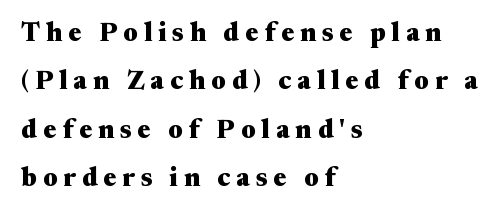
Rendered with straight, roman letterforms. Reading down the block, your eye returns to a fixed left position each line. Inter-character spacing is expanded well beyond the font's built-in metrics. Emphasis by weight is at full strength: bold. Glance below the letters and you will spot only blank space.
